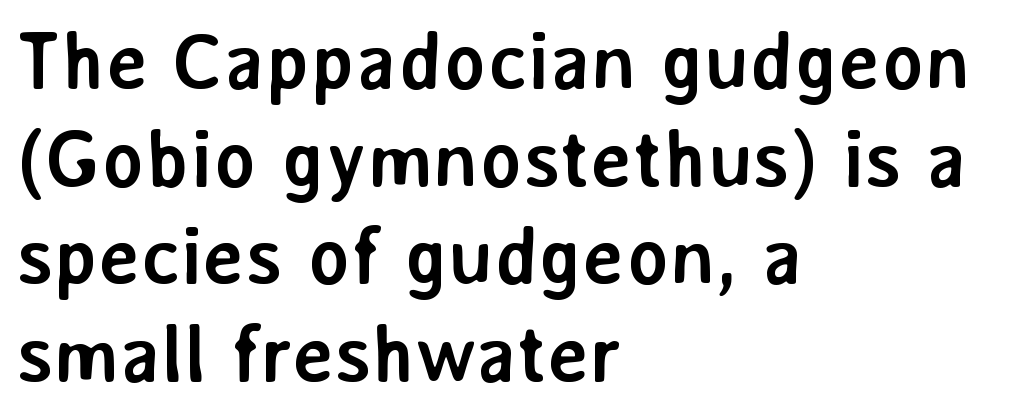
{"serif": "no", "italic": "no", "bold": "yes", "weight": "semibold", "width": "normal", "stroke_contrast": "low", "x_height": "medium", "monospaced": "no", "underline": "no", "align": "left", "line_spacing_ratio": 1.22, "letter_spacing": "normal", "letter_spacing_em": 0.0, "glyph_px": 80}
